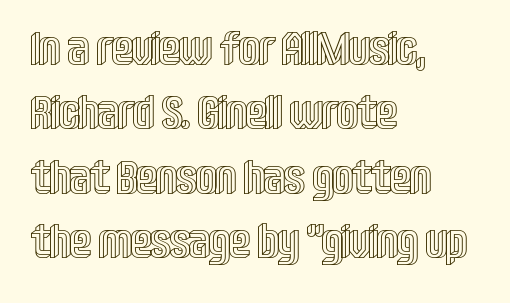
Tall strokes in this sample are plumb rather than angled. The rendering uses natural spacing where letterforms have individual widths. This sample keeps an unexceptional amount of space between lines. Bare-footed words on every line. What stands out about the letter spacing? Nothing — it is the standard amount. These lines are set flush left with a ragged right edge.
